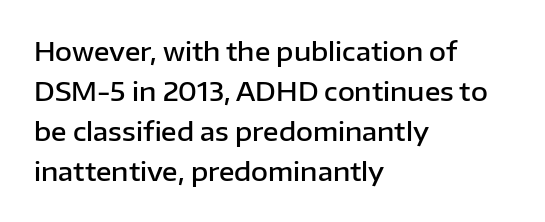
Leading matches the norm, producing a regular column. The passage is arranged the way most books set body copy — flush left. Anything drawn beneath the words? Only blank space. Typesetter's note: demi weight, one step under bold.
